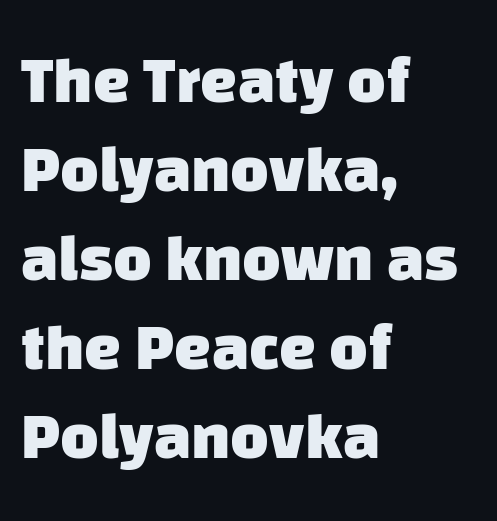
{"serif": "no", "bold": "yes", "weight": "heavy", "width": "normal", "stroke_contrast": "low", "x_height": "large", "monospaced": "no", "underline": "no", "align": "left", "line_spacing": "normal", "line_spacing_ratio": 1.35, "letter_spacing": "normal", "letter_spacing_em": 0.0, "glyph_px": 66}
